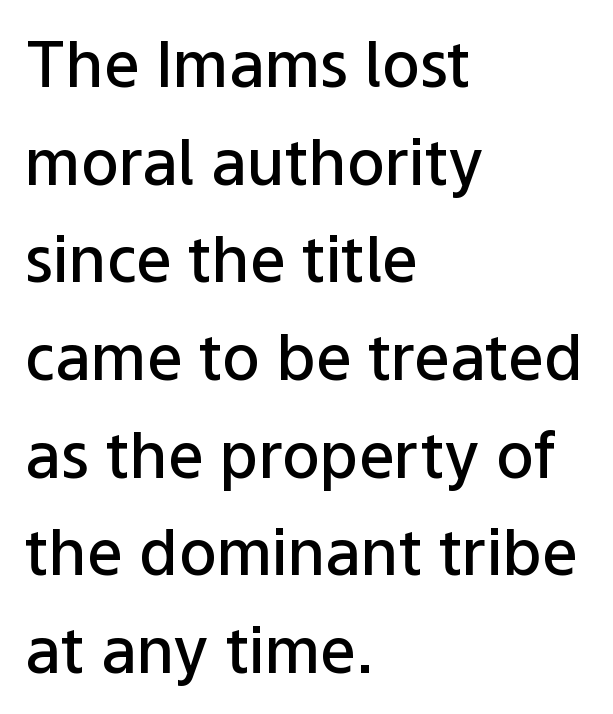
Q: Is the text bold? A: Semi-bold.
Q: Is the text italic (slanted)? A: No, it is upright.
Q: Is the typeface a serif or a sans-serif typeface? A: Sans-serif.
Q: Is the text underlined? A: No.
Q: How is the paragraph aligned? A: Left-aligned.
Q: Is the spacing between letters normal or unusually wide? A: Normal.
Q: Is the spacing between lines tight, normal or loose? A: Normal.
Q: Width (condensed, normal, or wide)? A: Normal.
Q: Stroke contrast? A: Low.
Q: x-height? A: Medium.
Q: Monospaced? A: No.
